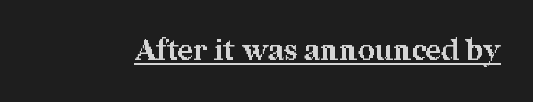
{"serif": "yes", "italic": "no", "bold": "yes", "weight": "bold", "width": "normal", "stroke_contrast": "medium", "x_height": "medium", "monospaced": "no", "underline": "yes", "letter_spacing": "normal", "letter_spacing_em": 0.0, "glyph_px": 29}
